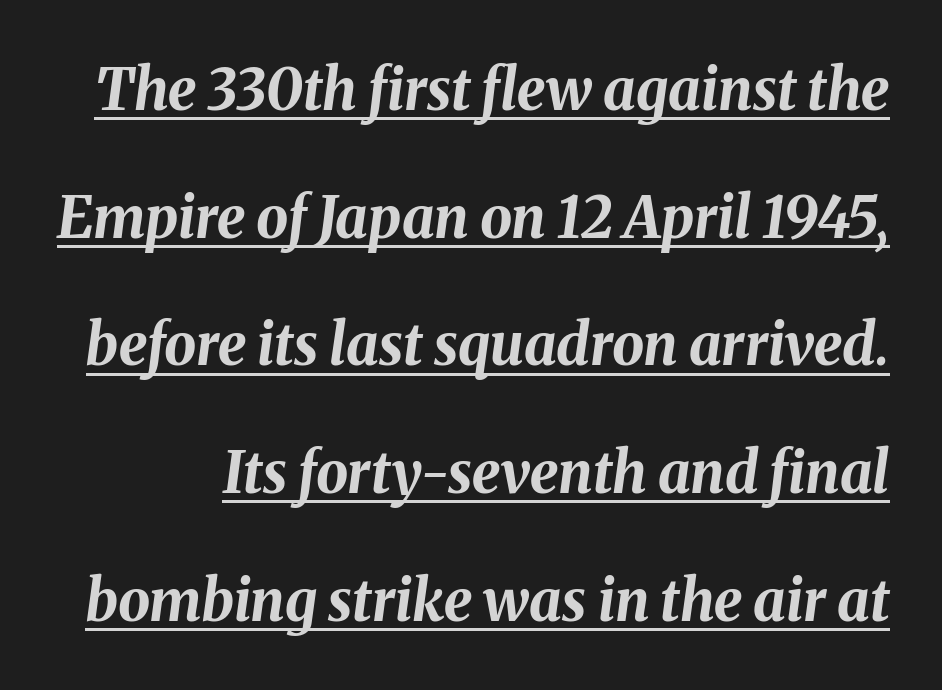
Does the leading feel generous? Absolutely, it's lavish. An italicized treatment has been applied to the whole sample. Heavy, bold letterforms. Honestly, the underline is the first thing you notice here. A typesetter would call this proportional, since set widths differ per character. The rendering keeps characters at their native spacing.
